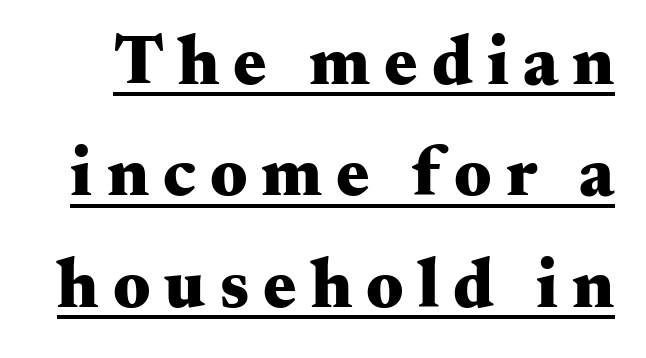
Q: Is the text bold? A: Yes.
Q: Is the text italic (slanted)? A: No, it is upright.
Q: Is the typeface a serif or a sans-serif typeface? A: Serif.
Q: Is the text underlined? A: Yes.
Q: Is the spacing between letters normal or unusually wide? A: Unusually wide.
Q: Is the spacing between lines tight, normal or loose? A: Normal.
Q: Width (condensed, normal, or wide)? A: Wide.
Q: Stroke contrast? A: Medium.
Q: x-height? A: Small.
Q: Monospaced? A: No.
